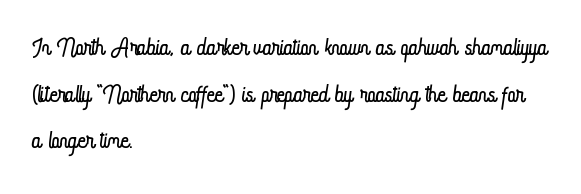
Q: Is the text bold? A: No.
Q: Is the text underlined? A: No.
Q: How is the paragraph aligned? A: Left-aligned.
Q: Is the spacing between letters normal or unusually wide? A: Normal.
Q: Is the spacing between lines tight, normal or loose? A: Normal.
Q: Width (condensed, normal, or wide)? A: Condensed.
Q: Stroke contrast? A: Low.
Q: x-height? A: Small.
Q: Monospaced? A: No.
